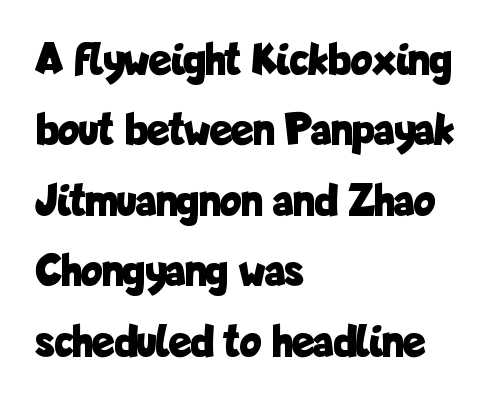
{"serif": "no", "italic": "no", "bold": "yes", "weight": "bold", "width": "condensed", "stroke_contrast": "low", "x_height": "medium", "monospaced": "no", "underline": "no", "align": "left", "line_spacing": "normal", "line_spacing_ratio": 1.53, "letter_spacing": "normal", "letter_spacing_em": 0.0, "glyph_px": 46}
